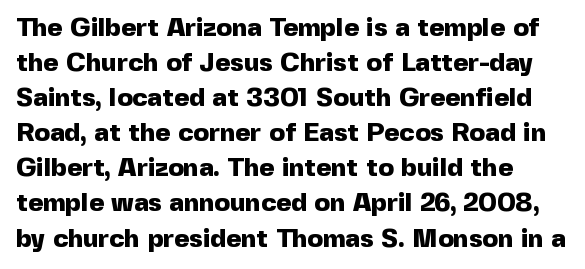
{"italic": "no", "bold": "yes", "underline": "no", "align": "left", "line_spacing": "normal", "line_spacing_ratio": 1.35, "letter_spacing": "normal", "letter_spacing_em": 0.0, "glyph_px": 26}
